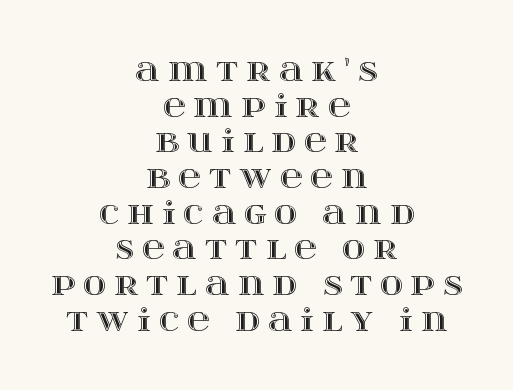
Q: Is the text italic (slanted)? A: No, it is upright.
Q: Is the text underlined? A: No.
Q: How is the paragraph aligned? A: Centered.
Q: Is the spacing between letters normal or unusually wide? A: Unusually wide.
Q: Is the spacing between lines tight, normal or loose? A: Tight.
Q: Width (condensed, normal, or wide)? A: Wide.
Q: x-height? A: Large.
Q: Monospaced? A: No.
